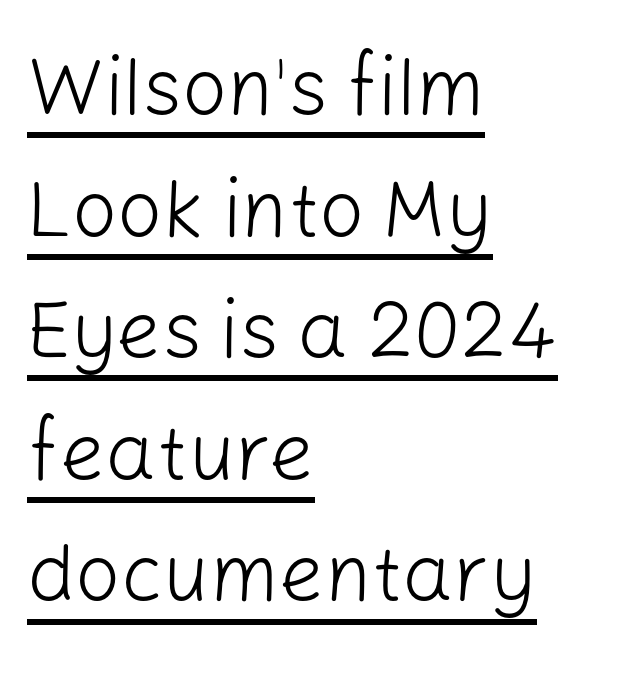
The image shows 80 px light sans-serif type, upright; set left-aligned, normal line spacing (1.52x), normal letter spacing, underlined; low stroke contrast and a medium x-height.
